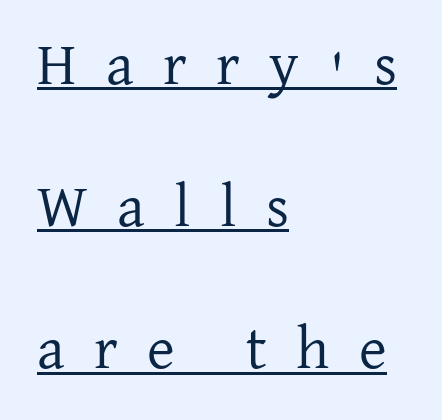
Q: Is the text bold? A: No.
Q: Is the text italic (slanted)? A: No, it is upright.
Q: Is the typeface a serif or a sans-serif typeface? A: Serif.
Q: Is the text underlined? A: Yes.
Q: How is the paragraph aligned? A: Left-aligned.
Q: Is the spacing between letters normal or unusually wide? A: Unusually wide.
Q: Is the spacing between lines tight, normal or loose? A: Loose.
Q: Width (condensed, normal, or wide)? A: Normal.
Q: Stroke contrast? A: Low.
Q: x-height? A: Medium.
Q: Monospaced? A: No.
